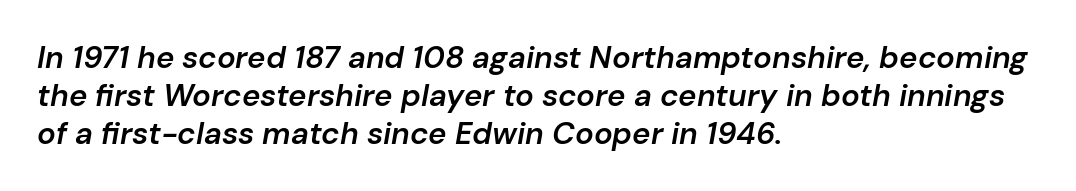
Q: Is the text bold? A: Semi-bold.
Q: Is the text italic (slanted)? A: Yes, it leans right by about 10 degrees.
Q: Is the text underlined? A: No.
Q: How is the paragraph aligned? A: Left-aligned.
Q: Is the spacing between letters normal or unusually wide? A: Normal.
Q: Width (condensed, normal, or wide)? A: Normal.
Q: Stroke contrast? A: Low.
Q: x-height? A: Medium.
Q: Monospaced? A: No.
